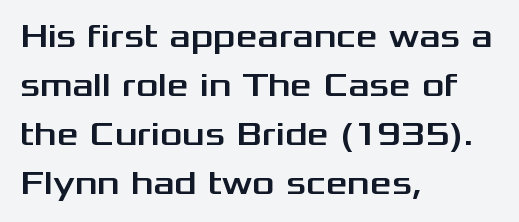
The image shows 34 px wide sans-serif type, upright; set left-aligned, normal line spacing (1.44x), normal letter spacing, not underlined; medium stroke contrast and a medium x-height.
